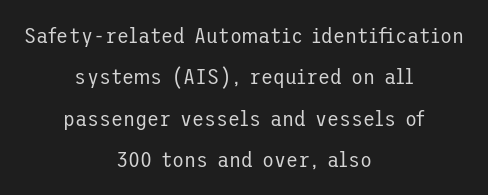
Horizontally, the lines are justified to the midpoint only. Ink coverage per letter is moderate at most. A typesetter would mark this as roman, not italic. Honestly, the letter spacing is just normal — you wouldn't notice it. The passage shown is not underscored anywhere.
